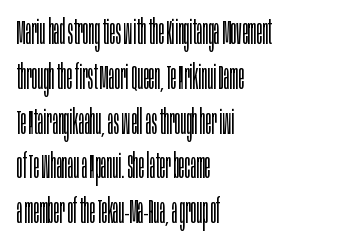
The string is rendered with underlining switched off. The line texture is even and compact thanks to regular tracking. Notice how the passage keeps a crisp vertical edge on the left only. This sample uses an upright cut, with every glyph sitting square on the baseline. The letterforms sit at book weight or below. In terms of leading, this rendering sits right in the middle.
